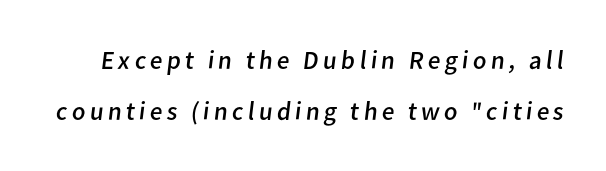
Stroke mass is kept to a normal reading level or below. Line spacing here is loose. The specimen omits any rule beneath the text block's lines.
